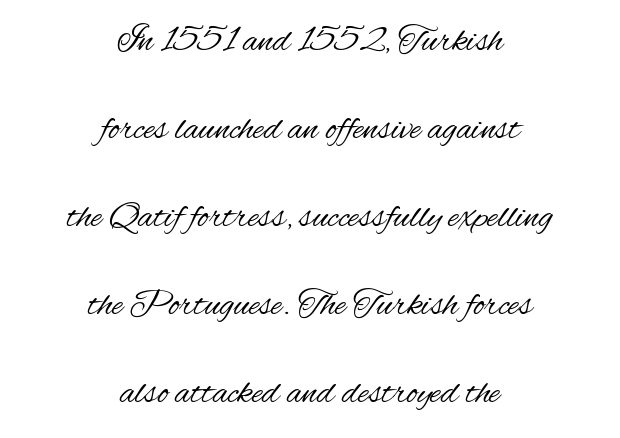
The image shows 37 px regular-weight, condensed sans-serif type; set centered, loose line spacing (2.38x), normal letter spacing, not underlined; medium stroke contrast and a small x-height.
